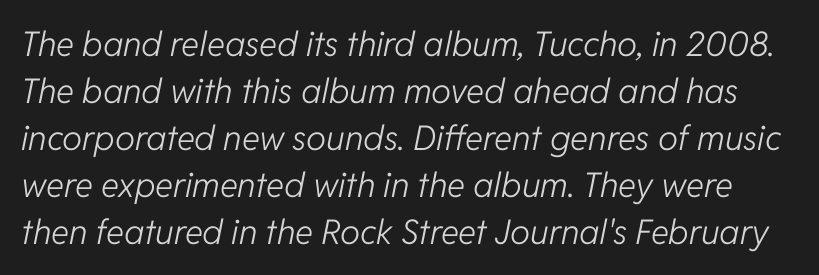
The image shows 34 px light type, italic (leaning right); set normal line spacing (1.38x), normal letter spacing, not underlined; low stroke contrast and a medium x-height.
